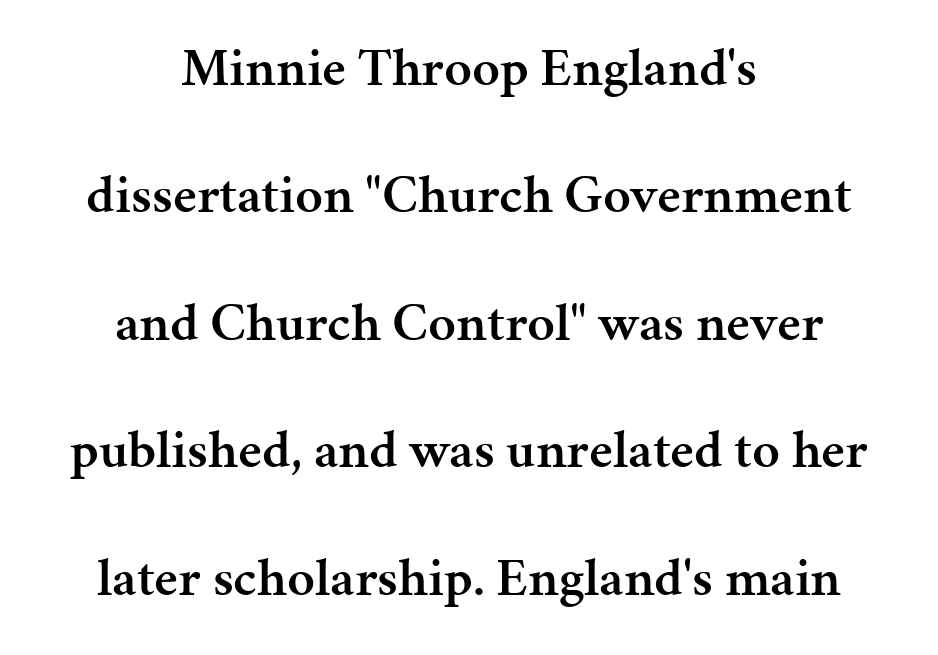
This is moderately heavy type, rendered in semibold. Looks like regular typesetting: each glyph gets only the width it needs. Honestly, there is no underline to notice here at all. Characters follow at the spacing the type designer built in. Rows of type keep a wide berth in the vertical direction. These lines were composed using upright roman letters.
